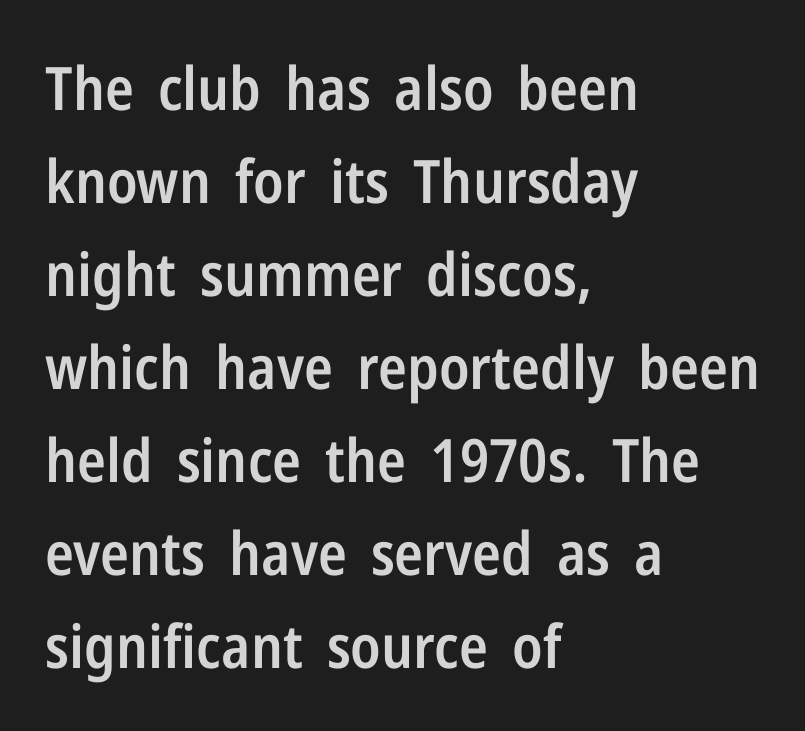
Q: Is the text bold? A: Semi-bold.
Q: Is the text italic (slanted)? A: No, it is upright.
Q: Is the typeface a serif or a sans-serif typeface? A: Sans-serif.
Q: Is the text underlined? A: No.
Q: How is the paragraph aligned? A: Left-aligned.
Q: Is the spacing between letters normal or unusually wide? A: Normal.
Q: Is the spacing between lines tight, normal or loose? A: Normal.
Q: Width (condensed, normal, or wide)? A: Condensed.
Q: Stroke contrast? A: Low.
Q: x-height? A: Medium.
Q: Monospaced? A: No.
